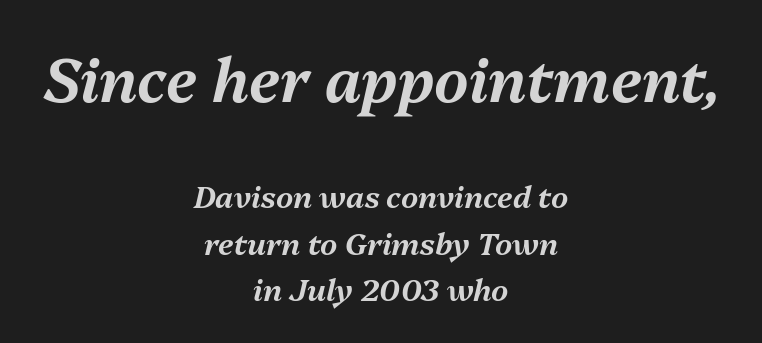
The image shows 60 px text type, italic (leaning right); set centered, normal line spacing (1.54x), normal letter spacing, not underlined; the first (top) block is 2.0x larger; medium stroke contrast and a medium x-height.
